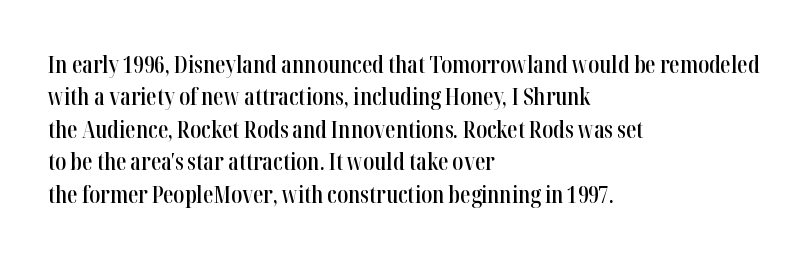
The image shows 23 px text type, upright; set left-aligned, normal line spacing (1.41x), normal letter spacing, not underlined.
